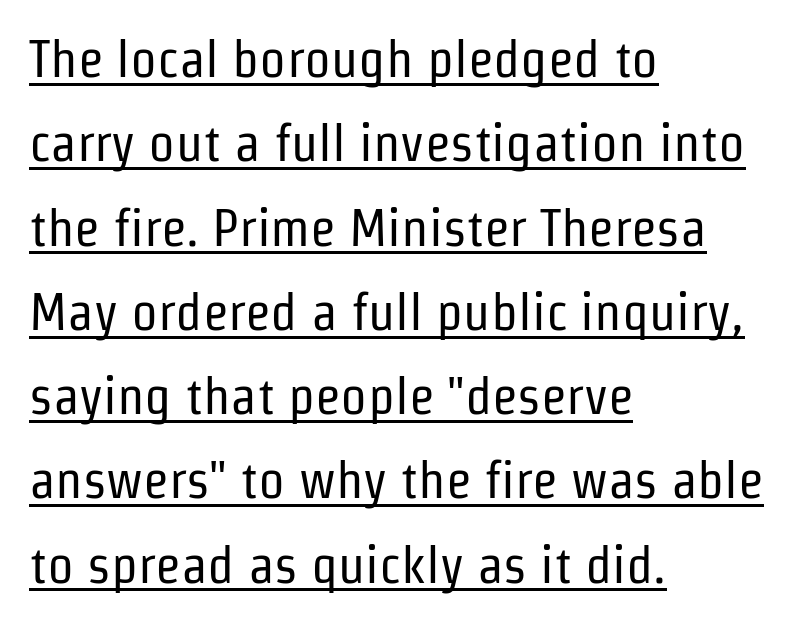
The image shows 53 px regular-weight, condensed sans-serif type, upright; set left-aligned, normal line spacing (1.59x), normal letter spacing, underlined; low stroke contrast and a medium x-height.
